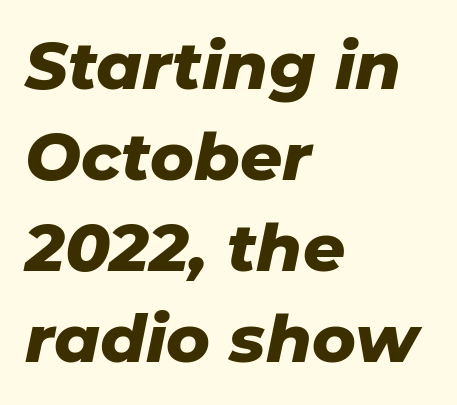
The image shows 66 px heavy type, italic (leaning right); set left-aligned, normal line spacing (1.38x), normal letter spacing, not underlined; low stroke contrast and a medium x-height.
